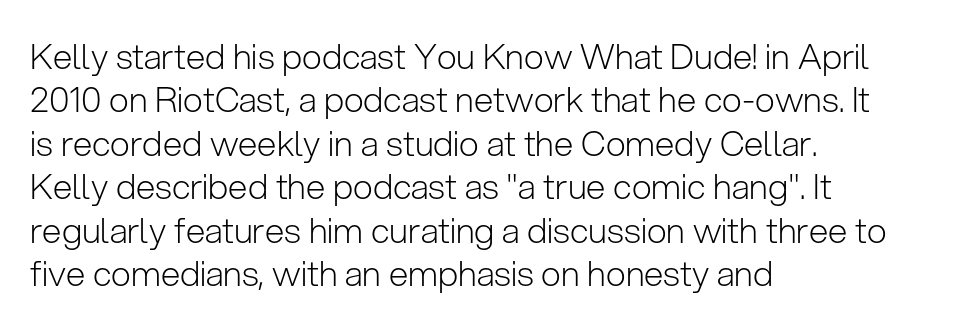
Does the lettering tilt? It doesn't — this is upright. The ragged edge is on the right, which tells us the setting is flush left. The typeface has the unassuming heft of standard copy or less. The words here are not underlined.
